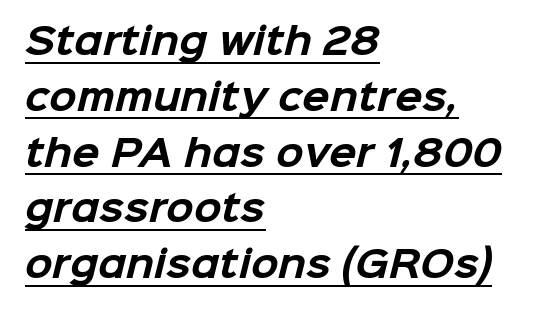
The image shows 36 px bold sans-serif type; set left-aligned, normal line spacing (1.55x), normal letter spacing, underlined; low stroke contrast and a medium x-height.
